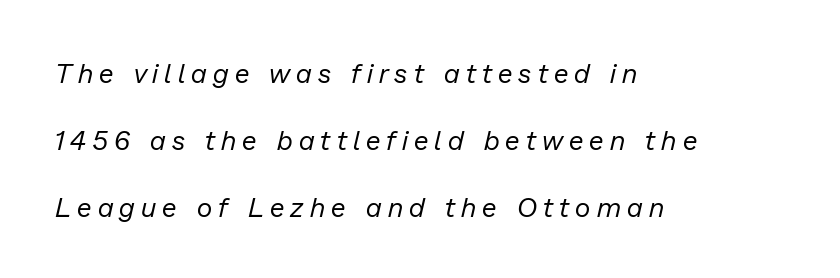
The text carries the slant typical of an italic or oblique font. No word sits above an underline. This block would shrink considerably if given ordinary leading; it's expanded now. Letters have the restrained weight of plain body copy at most. Tracking value appears strongly positive — letters spread wide.
